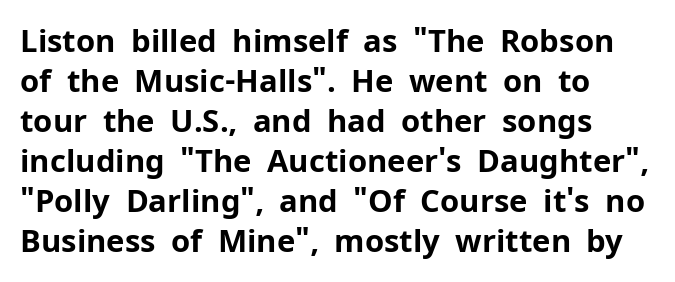
On the weight axis this lands at bold, roughly 700. What's the leading like? Ordinary, nothing unusual. Nope, no serifs anywhere on these letters. Casual observation: everything's shoved over to the left. Note the varied advance widths — an 'i' is clearly narrower than an 'm'. Clear beneath every line of the passage.
